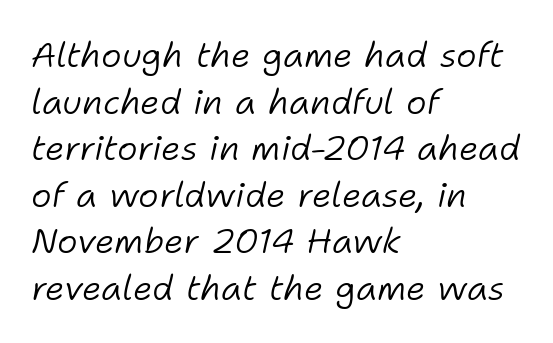
Q: Is the text bold? A: No.
Q: Is the text italic (slanted)? A: Yes, it leans right by about 11 degrees.
Q: Is the text underlined? A: No.
Q: How is the paragraph aligned? A: Left-aligned.
Q: Is the spacing between letters normal or unusually wide? A: Normal.
Q: Is the spacing between lines tight, normal or loose? A: Normal.
Q: Width (condensed, normal, or wide)? A: Normal.
Q: Stroke contrast? A: Low.
Q: x-height? A: Medium.
Q: Monospaced? A: No.
